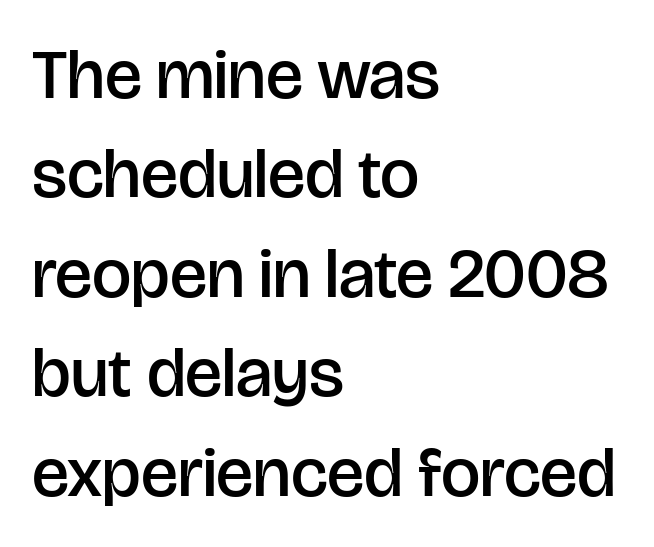
The image shows 70 px semibold sans-serif type, upright; set left-aligned, normal line spacing (1.42x), normal letter spacing, not underlined; low stroke contrast and a large x-height.
